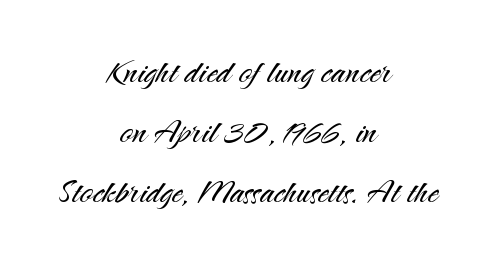
Q: Is the text bold? A: No.
Q: Is the text italic (slanted)? A: Yes.
Q: Is the typeface a serif or a sans-serif typeface? A: Sans-serif.
Q: Is the text underlined? A: No.
Q: How is the paragraph aligned? A: Centered.
Q: Is the spacing between letters normal or unusually wide? A: Normal.
Q: Is the spacing between lines tight, normal or loose? A: Normal.
Q: Width (condensed, normal, or wide)? A: Normal.
Q: Stroke contrast? A: Medium.
Q: x-height? A: Small.
Q: Monospaced? A: No.
